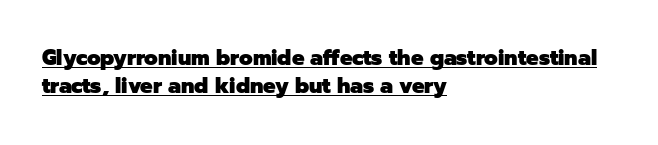
Q: Is the text bold? A: Yes.
Q: Is the text italic (slanted)? A: No, it is upright.
Q: Is the text underlined? A: Yes.
Q: How is the paragraph aligned? A: Left-aligned.
Q: Is the spacing between letters normal or unusually wide? A: Normal.
Q: Is the spacing between lines tight, normal or loose? A: Normal.
